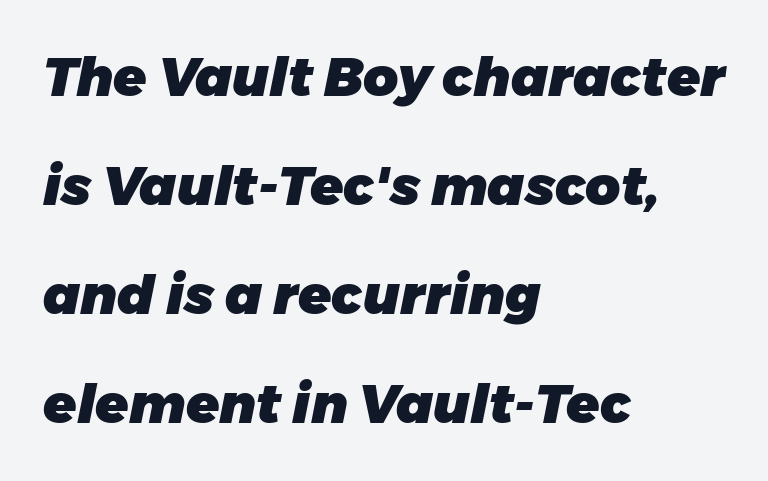
Q: Is the text bold? A: Yes.
Q: Is the text italic (slanted)? A: Yes, it leans right by about 11 degrees.
Q: Is the text underlined? A: No.
Q: How is the paragraph aligned? A: Left-aligned.
Q: Is the spacing between letters normal or unusually wide? A: Normal.
Q: Is the spacing between lines tight, normal or loose? A: Loose.
Q: Width (condensed, normal, or wide)? A: Normal.
Q: Stroke contrast? A: Low.
Q: x-height? A: Medium.
Q: Monospaced? A: No.
